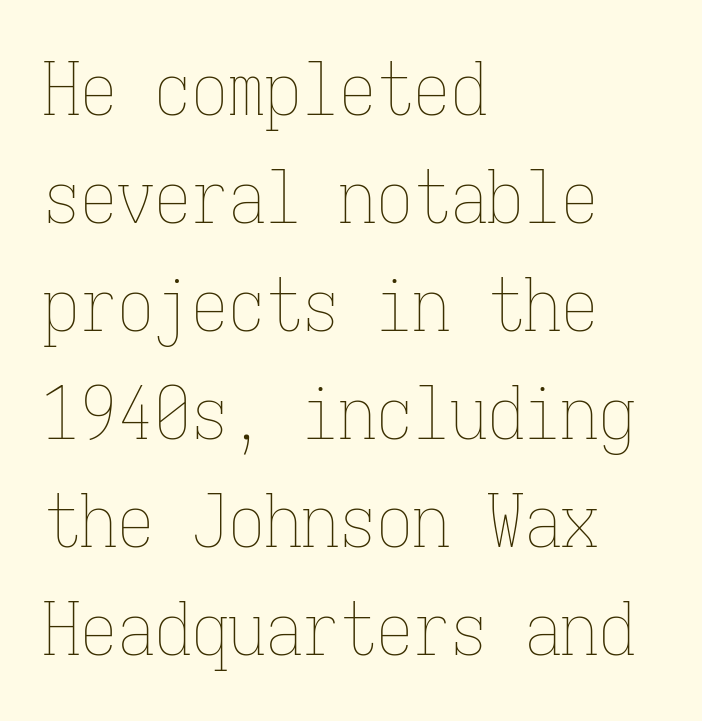
{"italic": "no", "bold": "no", "weight": "thin", "width": "condensed", "stroke_contrast": "low", "x_height": "medium", "monospaced": "yes", "underline": "no", "align": "left", "line_spacing": "normal", "line_spacing_ratio": 1.46, "letter_spacing": "normal", "letter_spacing_em": 0.0, "glyph_px": 74}
